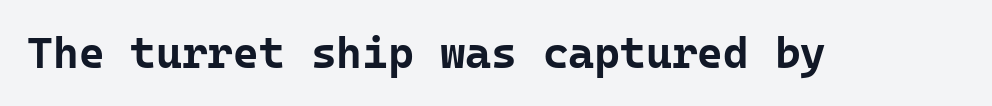
The image shows 44 px bold sans-serif type, upright, monospaced; set normal letter spacing, not underlined; low stroke contrast and a medium x-height.
